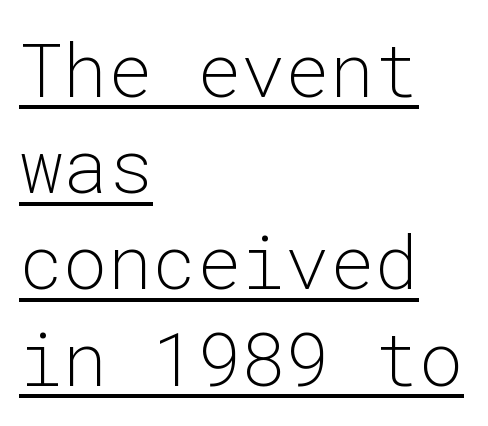
Q: Is the text bold? A: No.
Q: Is the text italic (slanted)? A: No, it is upright.
Q: Is the typeface a serif or a sans-serif typeface? A: Sans-serif.
Q: Is the text underlined? A: Yes.
Q: How is the paragraph aligned? A: Left-aligned.
Q: Is the spacing between letters normal or unusually wide? A: Normal.
Q: Is the spacing between lines tight, normal or loose? A: Normal.
Q: Width (condensed, normal, or wide)? A: Normal.
Q: Stroke contrast? A: Low.
Q: x-height? A: Medium.
Q: Monospaced? A: Yes.
